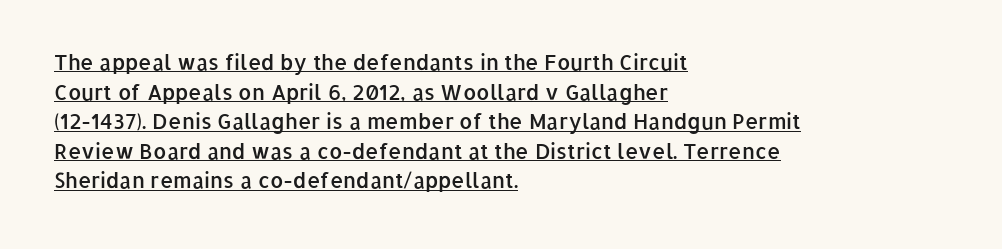
Q: Is the text bold? A: Semi-bold.
Q: Is the text italic (slanted)? A: No, it is upright.
Q: Is the text underlined? A: Yes.
Q: How is the paragraph aligned? A: Left-aligned.
Q: Is the spacing between letters normal or unusually wide? A: Normal.
Q: Is the spacing between lines tight, normal or loose? A: Normal.
